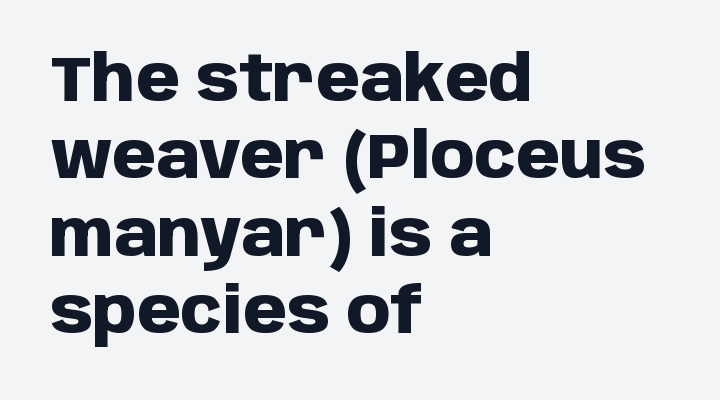
The image shows 63 px heavy sans-serif type, upright; set left-aligned, line spacing 1.23x, normal letter spacing, not underlined; low stroke contrast and a large x-height.
